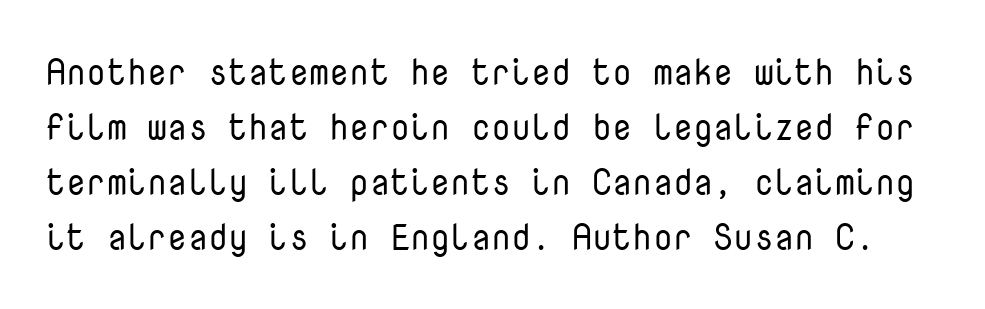
Q: Is the text bold? A: No.
Q: Is the text italic (slanted)? A: No, it is upright.
Q: Is the typeface a serif or a sans-serif typeface? A: Sans-serif.
Q: Is the text underlined? A: No.
Q: Is the spacing between letters normal or unusually wide? A: Normal.
Q: Is the spacing between lines tight, normal or loose? A: Normal.
Q: Width (condensed, normal, or wide)? A: Normal.
Q: Stroke contrast? A: Low.
Q: x-height? A: Medium.
Q: Monospaced? A: Yes.
